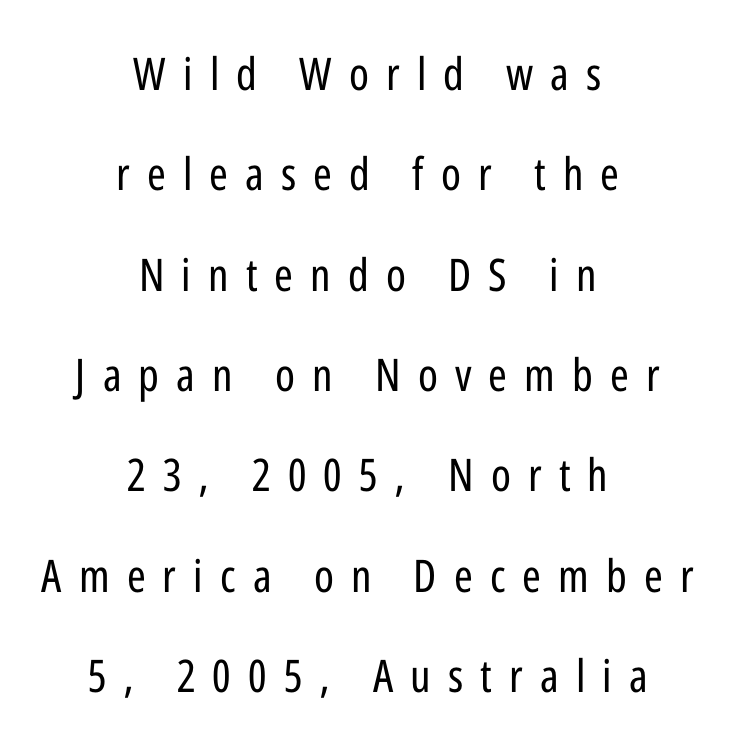
Q: Is the text bold? A: No.
Q: Is the text italic (slanted)? A: No, it is upright.
Q: Is the typeface a serif or a sans-serif typeface? A: Sans-serif.
Q: Is the text underlined? A: No.
Q: How is the paragraph aligned? A: Centered.
Q: Is the spacing between letters normal or unusually wide? A: Unusually wide.
Q: Is the spacing between lines tight, normal or loose? A: Loose.
Q: Width (condensed, normal, or wide)? A: Condensed.
Q: Stroke contrast? A: Low.
Q: x-height? A: Medium.
Q: Monospaced? A: No.
